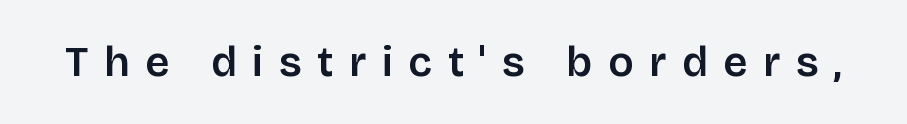
Q: Is the text italic (slanted)? A: No, it is upright.
Q: Is the typeface a serif or a sans-serif typeface? A: Sans-serif.
Q: Is the text underlined? A: No.
Q: Is the spacing between letters normal or unusually wide? A: Unusually wide.
Q: Width (condensed, normal, or wide)? A: Normal.
Q: Stroke contrast? A: Low.
Q: x-height? A: Large.
Q: Monospaced? A: No.
